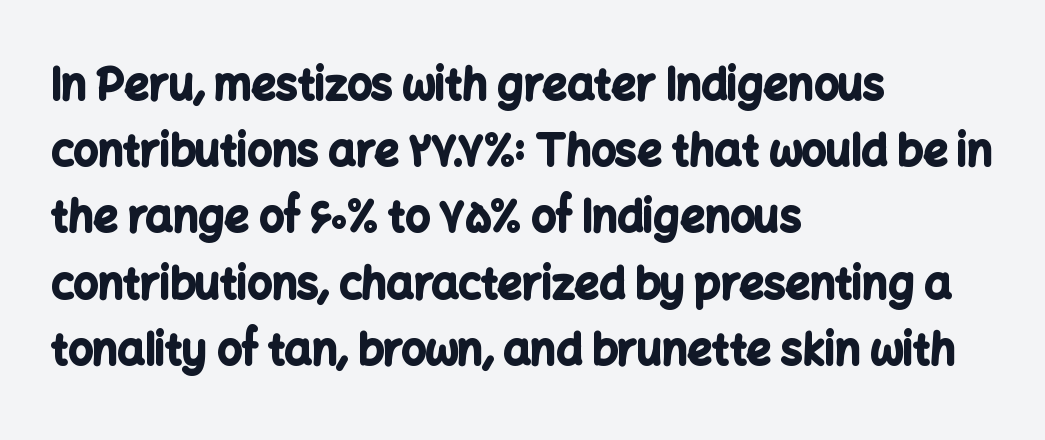
{"serif": "no", "italic": "no", "bold": "yes", "weight": "bold", "width": "normal", "stroke_contrast": "low", "x_height": "medium", "monospaced": "no", "underline": "no", "align": "left", "line_spacing": "normal", "line_spacing_ratio": 1.54, "letter_spacing": "normal", "letter_spacing_em": 0.0, "glyph_px": 43}
